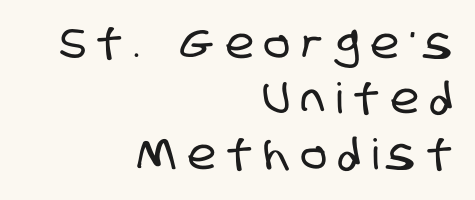
{"serif": "no", "width": "condensed", "stroke_contrast": "low", "x_height": "large", "monospaced": "no", "underline": "no", "align": "right", "line_spacing": "normal", "line_spacing_ratio": 1.32, "letter_spacing": "wide", "letter_spacing_em": 0.29, "glyph_px": 42}
